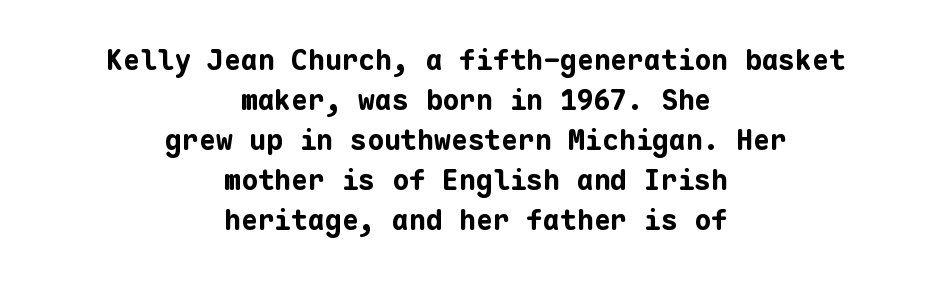
The image shows 28 px bold sans-serif type, upright, monospaced; set centered, normal line spacing (1.43x), normal letter spacing, not underlined; low stroke contrast and a medium x-height.
